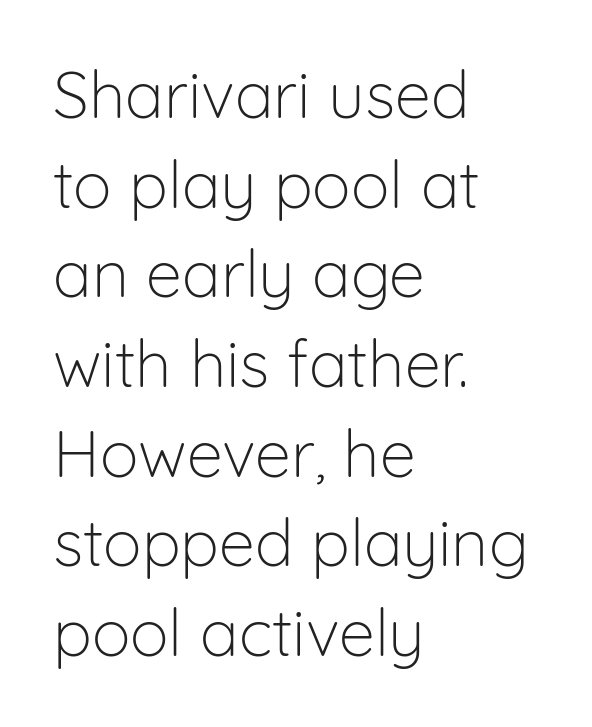
Q: Is the text bold? A: No.
Q: Is the text italic (slanted)? A: No, it is upright.
Q: Is the typeface a serif or a sans-serif typeface? A: Sans-serif.
Q: Is the text underlined? A: No.
Q: How is the paragraph aligned? A: Left-aligned.
Q: Is the spacing between letters normal or unusually wide? A: Normal.
Q: Is the spacing between lines tight, normal or loose? A: Normal.
Q: Width (condensed, normal, or wide)? A: Normal.
Q: Stroke contrast? A: Low.
Q: x-height? A: Medium.
Q: Monospaced? A: No.
